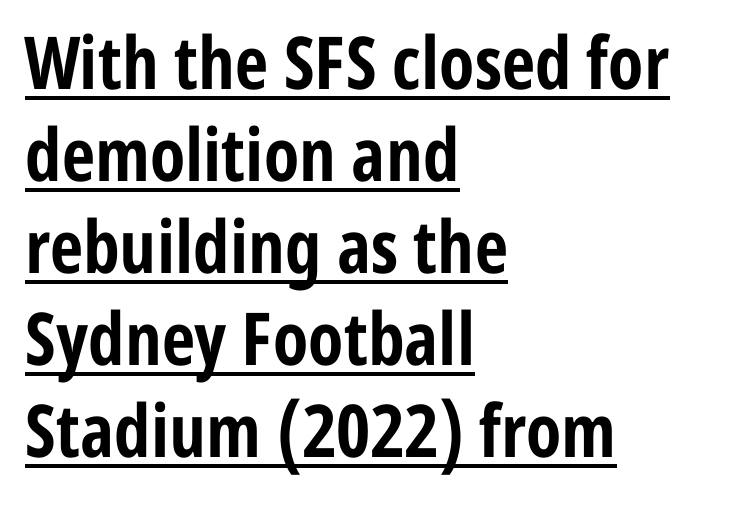
{"serif": "no", "italic": "no", "bold": "yes", "weight": "bold", "width": "condensed", "stroke_contrast": "low", "x_height": "medium", "monospaced": "no", "underline": "yes", "align": "left", "line_spacing": "normal", "line_spacing_ratio": 1.26, "letter_spacing": "normal", "letter_spacing_em": 0.0, "glyph_px": 73}
